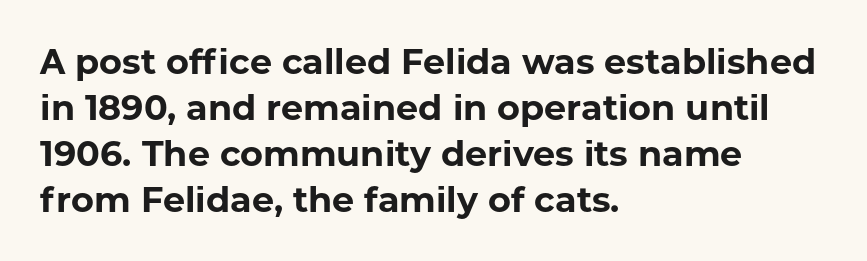
The image shows 35 px bold sans-serif type, upright; set left-aligned, normal line spacing (1.31x), normal letter spacing, not underlined; low stroke contrast and a medium x-height.
